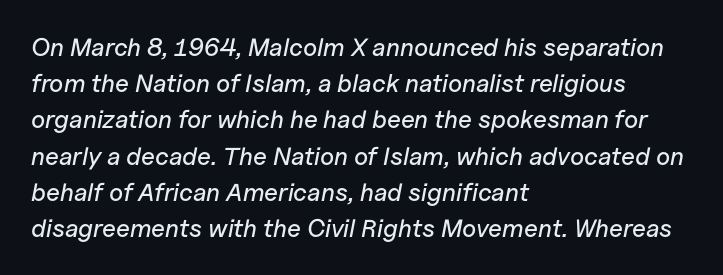
The image shows 25 px text type, italic (leaning right); set left-aligned, normal line spacing (1.45x), normal letter spacing, not underlined.
